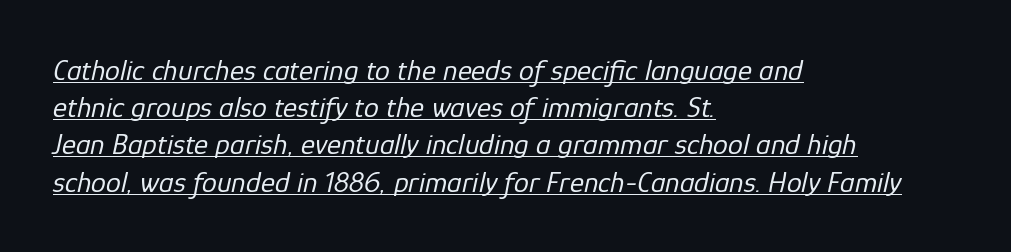
Nobody touched the tracking dial on this one. Note the varied advance widths — an 'i' is clearly narrower than an 'm'. Compared with undecorated copy, this sample adds a rule below the words. Each stroke keeps to a modest, everyday thickness or less.
